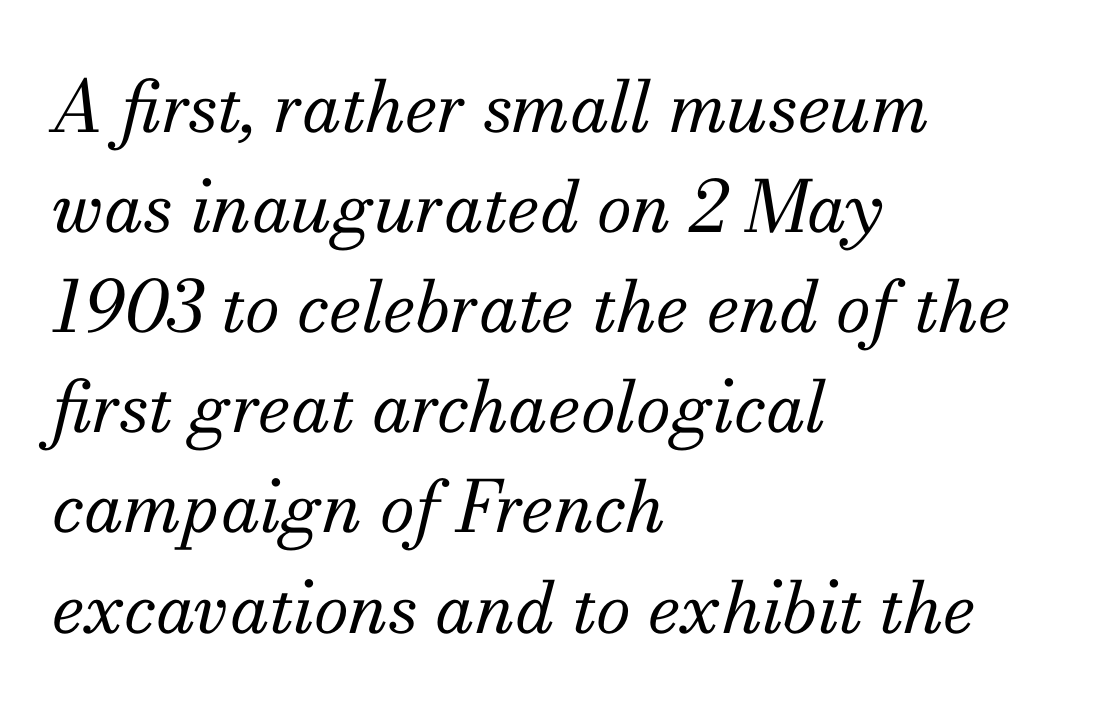
{"serif": "yes", "italic": "yes", "lean": "right", "slant_degrees": 13, "bold": "no", "weight": "regular", "width": "normal", "stroke_contrast": "medium", "x_height": "small", "monospaced": "no", "underline": "no", "align": "left", "line_spacing": "normal", "line_spacing_ratio": 1.41, "letter_spacing": "normal", "letter_spacing_em": 0.0, "glyph_px": 71}
